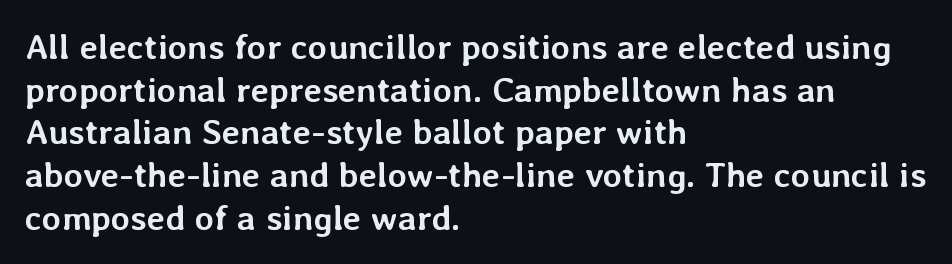
Is the letter spacing exaggerated? No — it looks like the ordinary default. The letters advance in unequal steps, a hallmark of proportional type. A bare baseline throughout the passage. Emphasis by weight is at full strength: bold. Horizontally, the lines are justified to the leading edge only.
